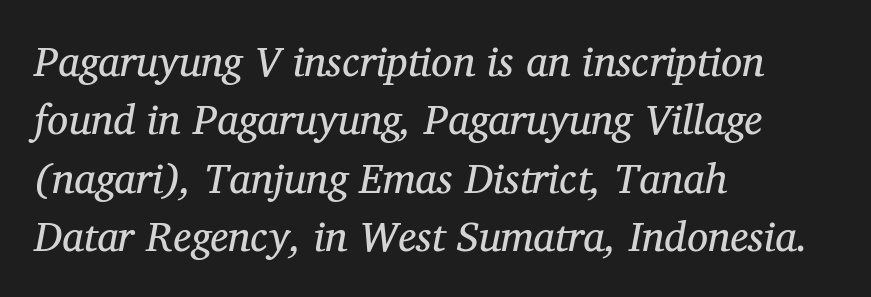
{"serif": "yes", "italic": "yes", "lean": "right", "slant_degrees": 12, "bold": "no", "weight": "regular", "width": "normal", "stroke_contrast": "medium", "x_height": "medium", "monospaced": "no", "underline": "no", "align": "left", "line_spacing": "normal", "line_spacing_ratio": 1.39, "letter_spacing": "normal", "letter_spacing_em": 0.0, "glyph_px": 42}
